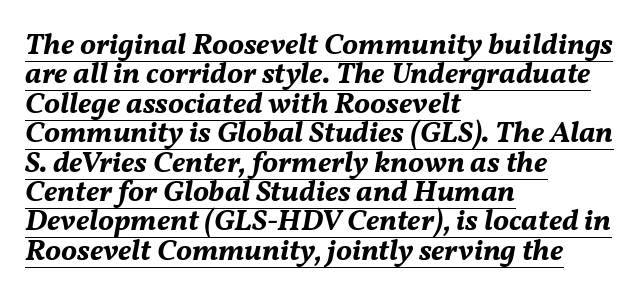
Q: Is the text bold? A: Yes.
Q: Is the text italic (slanted)? A: Yes, it leans right by about 11 degrees.
Q: Is the text underlined? A: Yes.
Q: How is the paragraph aligned? A: Left-aligned.
Q: Is the spacing between letters normal or unusually wide? A: Normal.
Q: Is the spacing between lines tight, normal or loose? A: Tight.
Q: Width (condensed, normal, or wide)? A: Normal.
Q: Stroke contrast? A: Medium.
Q: x-height? A: Medium.
Q: Monospaced? A: No.
